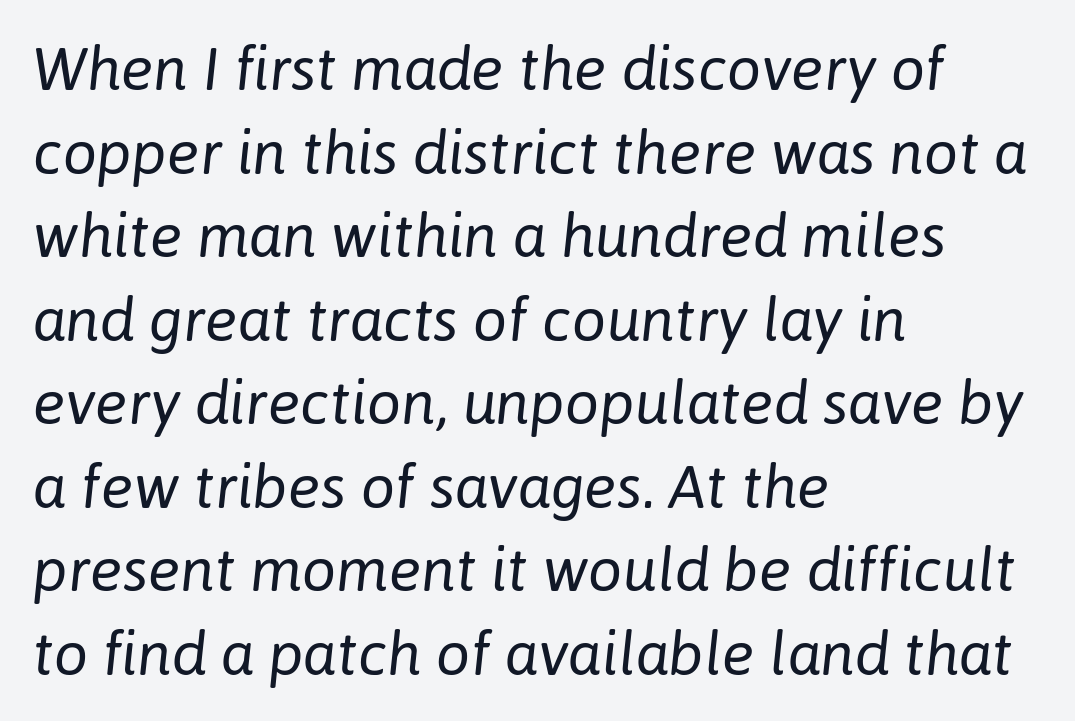
Q: Is the text bold? A: No.
Q: Is the text italic (slanted)? A: Yes, it leans right by about 6 degrees.
Q: Is the text underlined? A: No.
Q: How is the paragraph aligned? A: Left-aligned.
Q: Is the spacing between letters normal or unusually wide? A: Normal.
Q: Is the spacing between lines tight, normal or loose? A: Normal.
Q: Width (condensed, normal, or wide)? A: Normal.
Q: Stroke contrast? A: Low.
Q: x-height? A: Medium.
Q: Monospaced? A: No.
